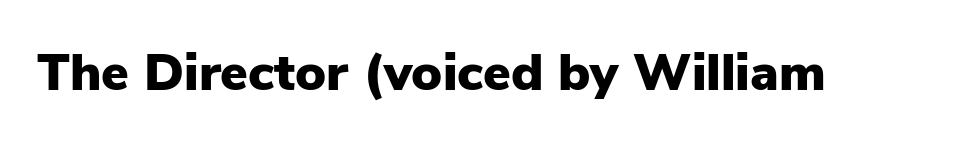
The image shows 52 px heavy sans-serif type, upright; set normal letter spacing, not underlined; low stroke contrast and a medium x-height.
